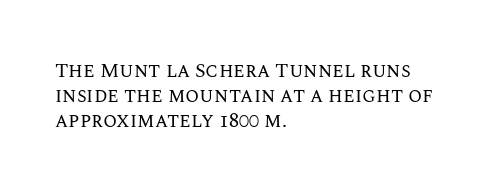
The image shows 20 px text type, upright; set left-aligned, normal line spacing (1.26x), normal letter spacing, not underlined.
